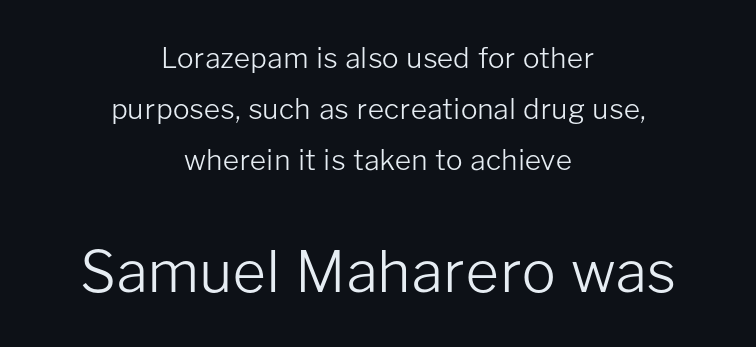
{"serif": "no", "italic": "no", "bold": "no", "weight": "light", "width": "normal", "stroke_contrast": "low", "x_height": "medium", "monospaced": "no", "underline": "no", "align": "center", "line_spacing_ratio": 1.83, "letter_spacing": "normal", "letter_spacing_em": 0.0, "larger_block": "second", "size_ratio": 2.04, "glyph_px": 57}
